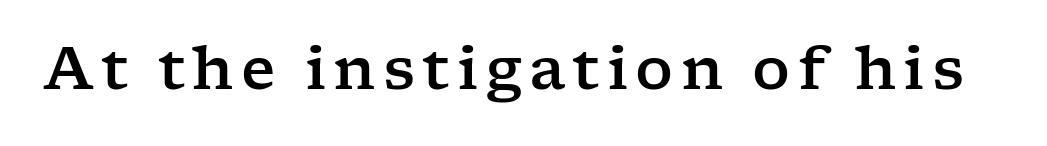
{"serif": "yes", "italic": "no", "width": "wide", "stroke_contrast": "low", "x_height": "medium", "monospaced": "no", "underline": "no", "glyph_px": 59}
